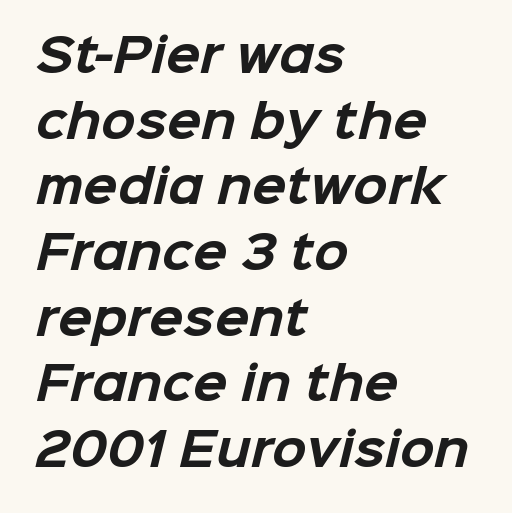
Q: Is the text bold? A: Yes.
Q: Is the typeface a serif or a sans-serif typeface? A: Sans-serif.
Q: Is the text underlined? A: No.
Q: How is the paragraph aligned? A: Left-aligned.
Q: Is the spacing between letters normal or unusually wide? A: Normal.
Q: Is the spacing between lines tight, normal or loose? A: Normal.
Q: Width (condensed, normal, or wide)? A: Normal.
Q: Stroke contrast? A: Low.
Q: x-height? A: Medium.
Q: Monospaced? A: No.
